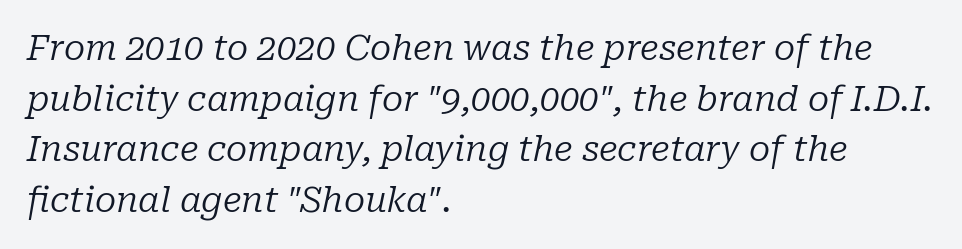
Q: Is the text bold? A: No.
Q: Is the text italic (slanted)? A: Yes, it leans right by about 10 degrees.
Q: Is the typeface a serif or a sans-serif typeface? A: Serif.
Q: Is the text underlined? A: No.
Q: How is the paragraph aligned? A: Left-aligned.
Q: Is the spacing between letters normal or unusually wide? A: Normal.
Q: Is the spacing between lines tight, normal or loose? A: Normal.
Q: Width (condensed, normal, or wide)? A: Normal.
Q: Stroke contrast? A: Low.
Q: x-height? A: Medium.
Q: Monospaced? A: No.
